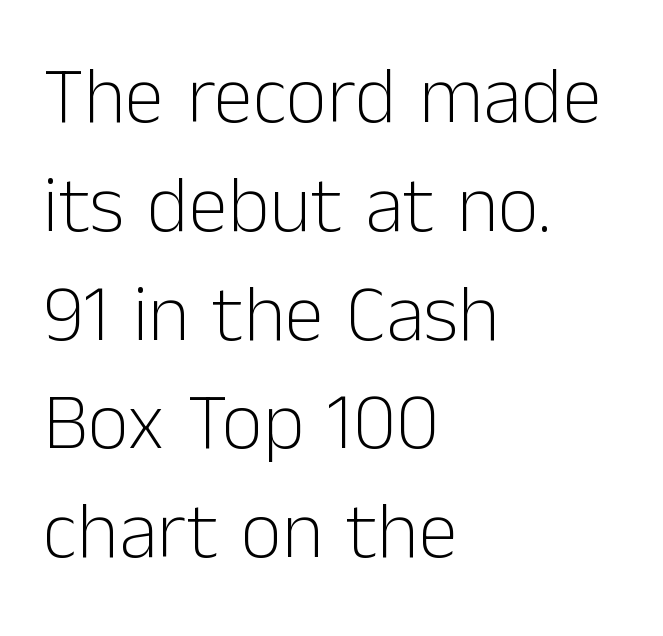
The image shows 80 px light sans-serif type, upright; set left-aligned, normal line spacing (1.36x), normal letter spacing, not underlined; low stroke contrast and a medium x-height.
